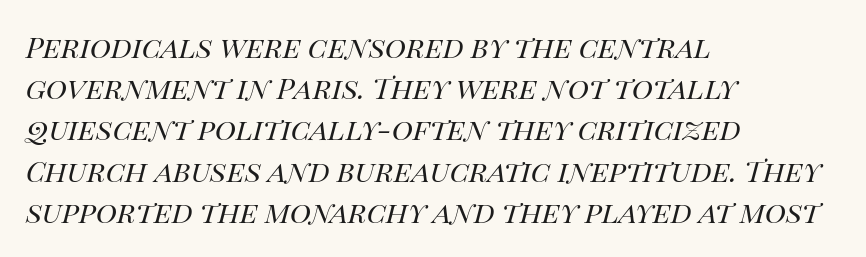
The designer left line spacing at the default. Heft: none added — not bold. Inter-character spacing is left at the font's built-in metrics. Typeset ragged right — the left edge is the straight one. This sample has the flowing, uneven cadence of proportional lettering.
